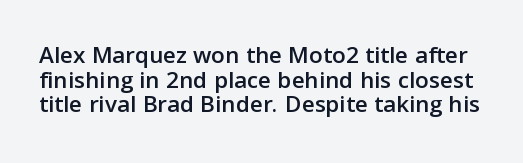
The image shows 25 px text type, upright; set tight line spacing (0.99x), normal letter spacing, not underlined.
